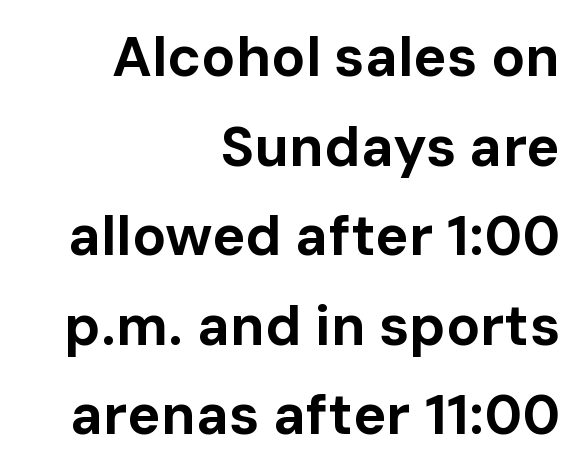
The image shows 56 px bold sans-serif type, upright; set right-aligned, normal line spacing (1.6x), normal letter spacing, not underlined; low stroke contrast and a medium x-height.
